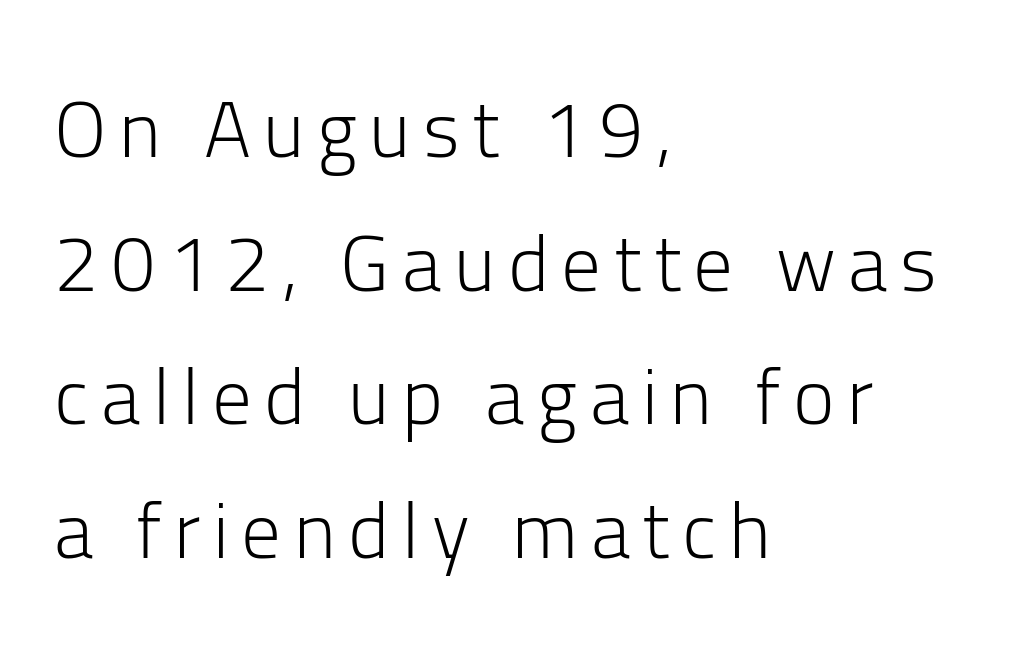
Q: Is the text bold? A: No.
Q: Is the text italic (slanted)? A: No, it is upright.
Q: Is the typeface a serif or a sans-serif typeface? A: Sans-serif.
Q: Is the text underlined? A: No.
Q: How is the paragraph aligned? A: Left-aligned.
Q: Is the spacing between lines tight, normal or loose? A: Normal.
Q: Width (condensed, normal, or wide)? A: Normal.
Q: Stroke contrast? A: Low.
Q: x-height? A: Medium.
Q: Monospaced? A: No.
